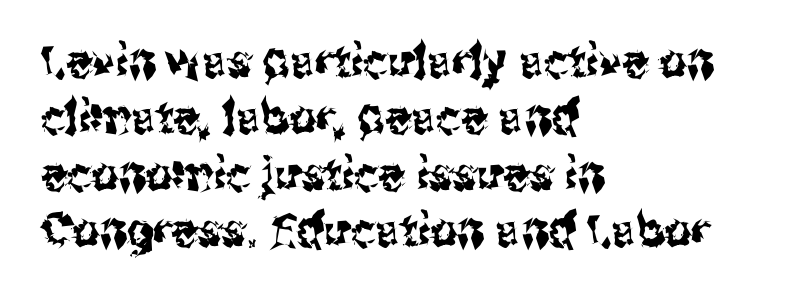
In terms of letterform style, serifs are entirely absent. A typesetter would call this zero additional tracking. If you drew a line through each stem, it would be perfectly vertical. The text block is weighted toward the left margin, trailing off unevenly rightward.
